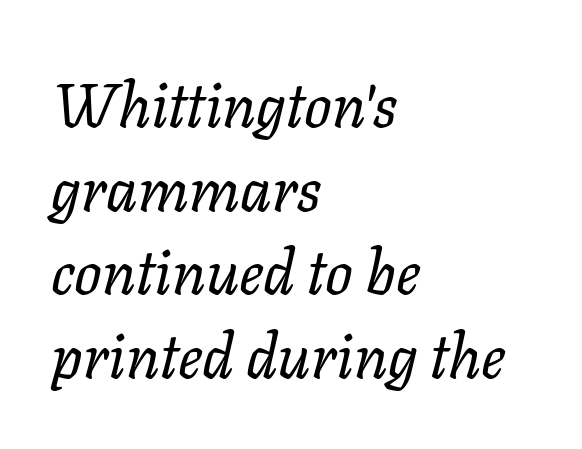
{"italic": "yes", "lean": "right", "slant_degrees": 11, "bold": "no", "weight": "regular", "width": "normal", "stroke_contrast": "low", "x_height": "medium", "monospaced": "no", "underline": "no", "align": "left", "line_spacing": "normal", "line_spacing_ratio": 1.37, "letter_spacing": "normal", "letter_spacing_em": 0.0, "glyph_px": 61}
